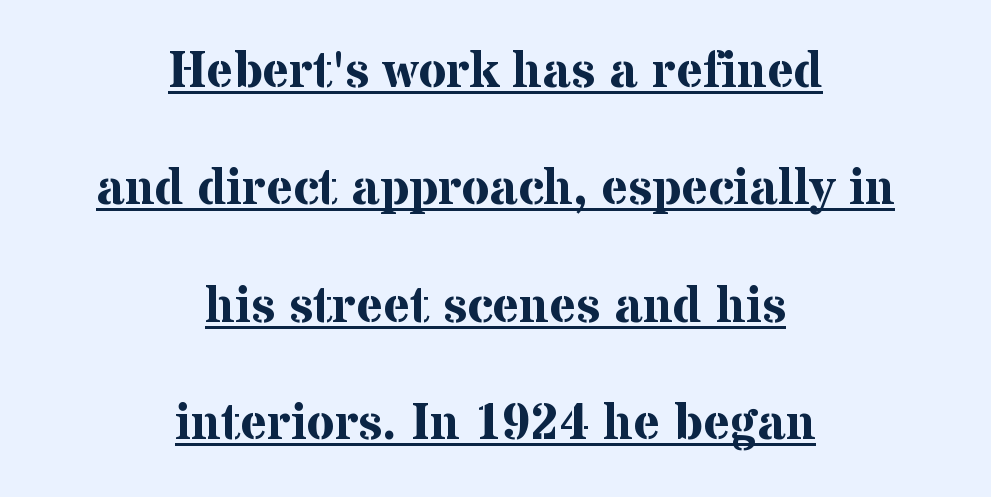
In designer terms, the underline attribute is active on this setting. This is the regular roman posture of the typeface. Between one letter and the next there's only the usual sliver of space. This rendering uses center alignment, leaving both contours irregular but symmetric. Widely set lines give the paragraph a tall, airy silhouette. Unlike a clean sans, this face finishes its strokes with serifs.
